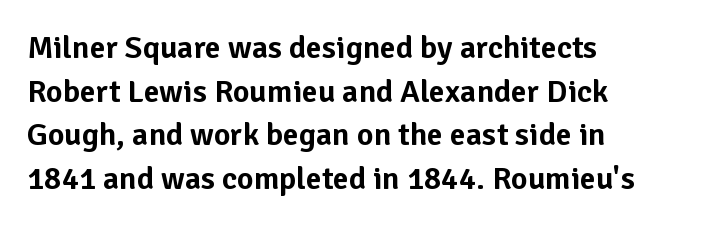
The image shows 32 px sans-serif type, upright; set left-aligned, normal line spacing (1.36x), normal letter spacing, not underlined; low stroke contrast and a medium x-height.
